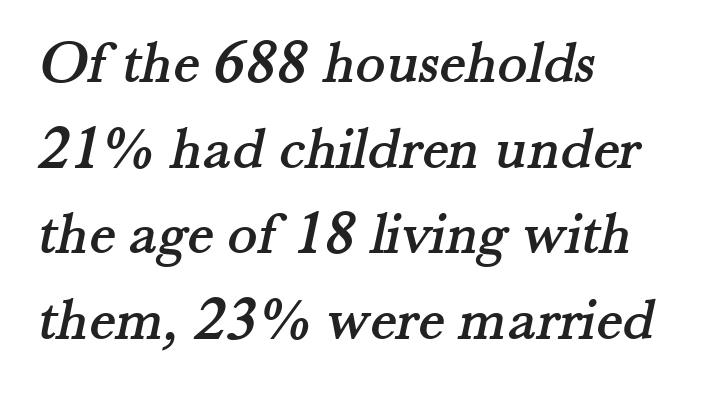
Is this a fixed-width face? No — the glyphs have proportional, varying widths. The face used here is seriffed, in the tradition of book romans. Each new line begins a customary step beneath the previous one. Letter spacing: default.
